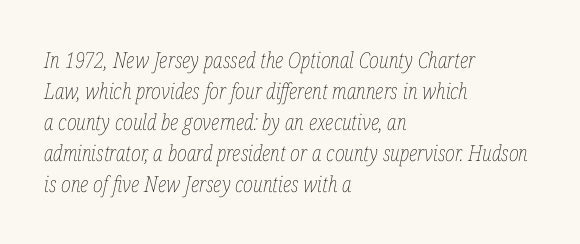
Q: Is the text bold? A: No.
Q: Is the text italic (slanted)? A: Yes, it leans right by about 12 degrees.
Q: Is the text underlined? A: No.
Q: How is the paragraph aligned? A: Left-aligned.
Q: Is the spacing between letters normal or unusually wide? A: Normal.
Q: Is the spacing between lines tight, normal or loose? A: Normal.
